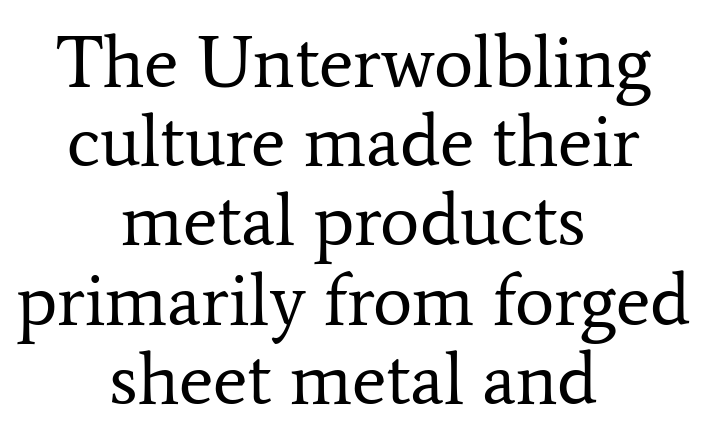
The image shows 74 px regular-weight serif type, upright; set centered, tight line spacing (1.07x), normal letter spacing, not underlined; low stroke contrast and a medium x-height.
